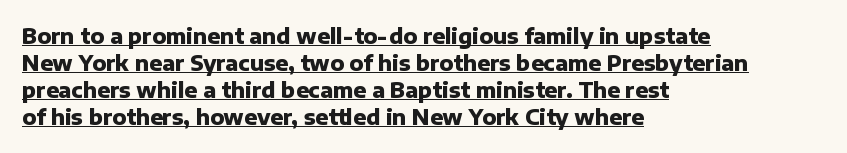
{"italic": "no", "bold": "yes", "underline": "yes", "align": "left", "line_spacing": "normal", "line_spacing_ratio": 1.29, "letter_spacing": "normal", "letter_spacing_em": 0.0, "glyph_px": 21}
